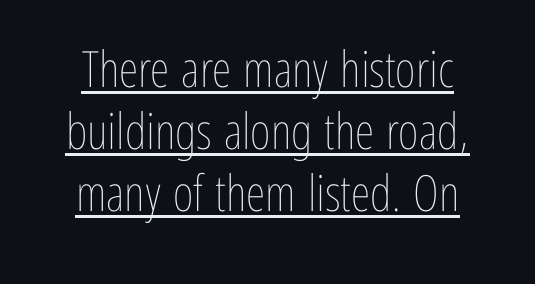
The lettering stays uniformly vertical, giving the passage a roman look. The letters look calm and open, with moderate or lighter stems. Spacing verdict: proportional, widths tailored to each character. Observe the ordinary spacing: letters are neighbours, not strangers.
